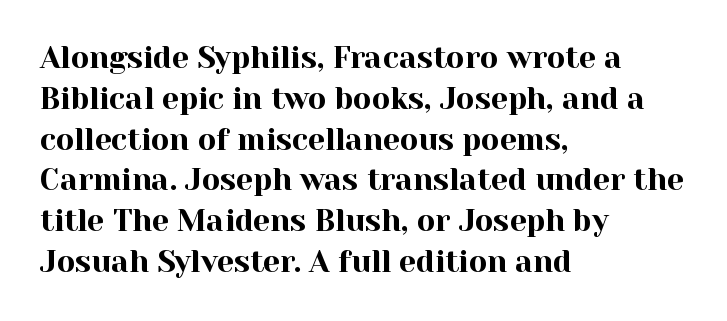
{"serif": "yes", "italic": "no", "width": "normal", "x_height": "medium", "monospaced": "no", "underline": "no", "align": "left", "line_spacing": "normal", "line_spacing_ratio": 1.36, "letter_spacing": "normal", "letter_spacing_em": 0.0, "glyph_px": 30}
